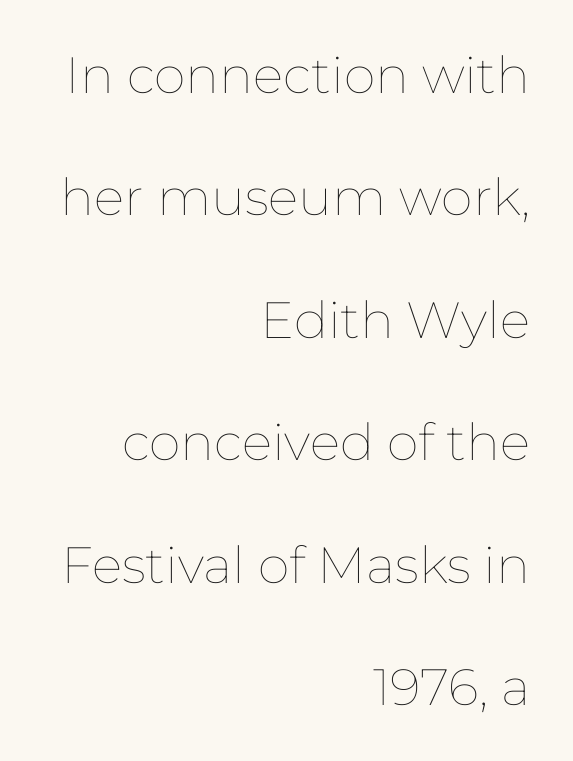
The image shows 51 px thin type, upright; set right-aligned, loose line spacing (2.4x), normal letter spacing, not underlined; low stroke contrast and a medium x-height.
